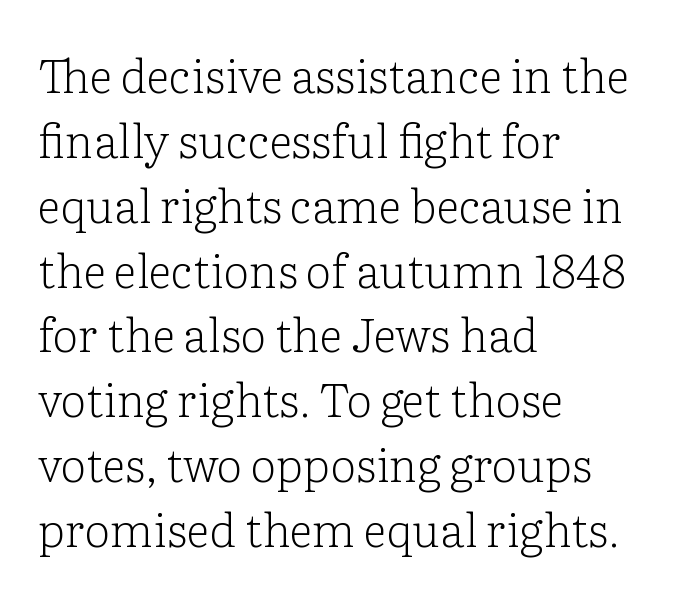
Q: Is the text bold? A: No.
Q: Is the text italic (slanted)? A: No, it is upright.
Q: Is the typeface a serif or a sans-serif typeface? A: Serif.
Q: Is the text underlined? A: No.
Q: How is the paragraph aligned? A: Left-aligned.
Q: Is the spacing between letters normal or unusually wide? A: Normal.
Q: Is the spacing between lines tight, normal or loose? A: Normal.
Q: Width (condensed, normal, or wide)? A: Normal.
Q: Stroke contrast? A: Low.
Q: x-height? A: Medium.
Q: Monospaced? A: No.
